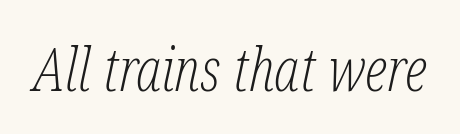
The image shows 61 px light, condensed serif type, italic (leaning right); set normal letter spacing, not underlined; low stroke contrast and a medium x-height.
